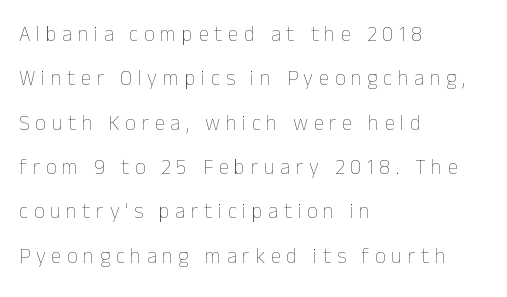
The image shows 21 px text type, upright; set left-aligned, loose line spacing (2.11x), unusually wide letter spacing (+0.27 em), not underlined.
